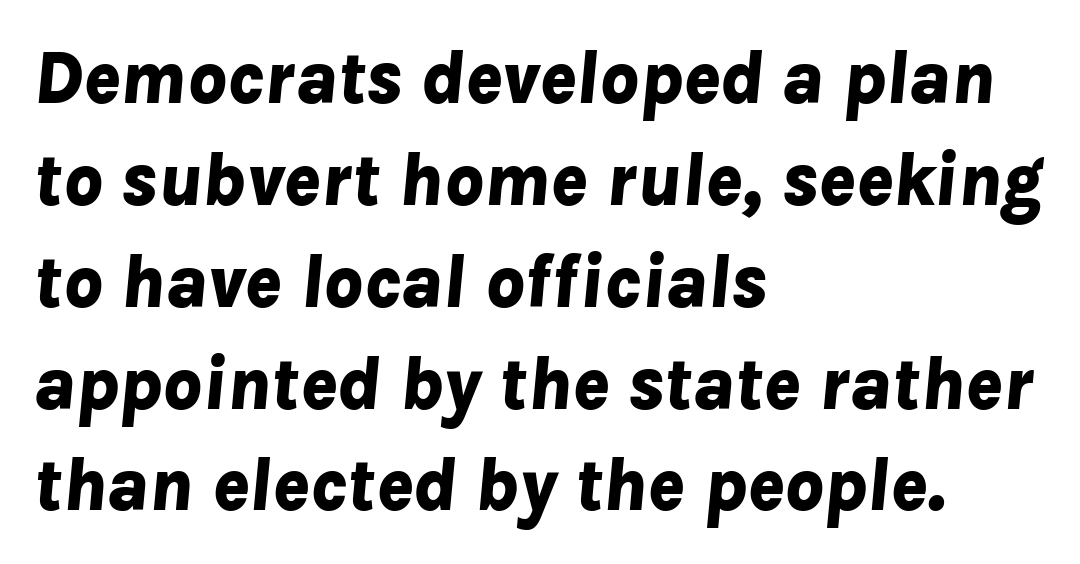
The image shows 76 px bold type, italic (leaning right); set left-aligned, normal line spacing (1.34x), normal letter spacing, not underlined; low stroke contrast and a medium x-height.
